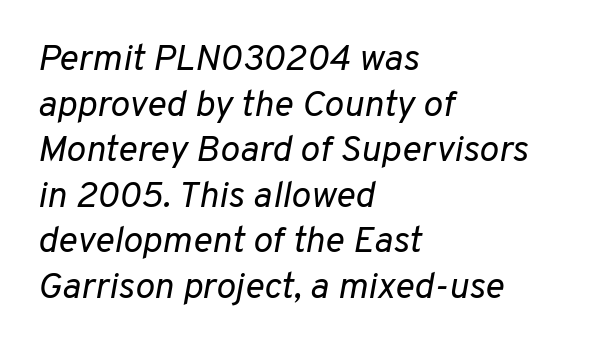
The rendering keeps characters at their native spacing. Think of a printed novel: that variable character pitch is what you see here. Vertical stems look standard width or narrower in stroke. Descender tails drop into unmarked territory. Casual observation: everything's shoved over to the left.
